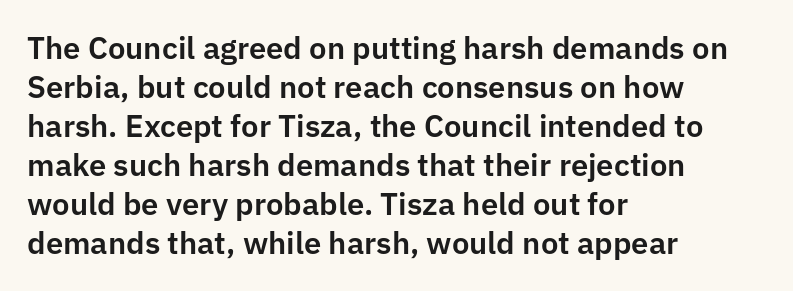
{"serif": "no", "italic": "no", "width": "normal", "stroke_contrast": "low", "x_height": "medium", "monospaced": "no", "underline": "no", "align": "left", "line_spacing": "normal", "line_spacing_ratio": 1.26, "letter_spacing": "normal", "letter_spacing_em": 0.0, "glyph_px": 31}
